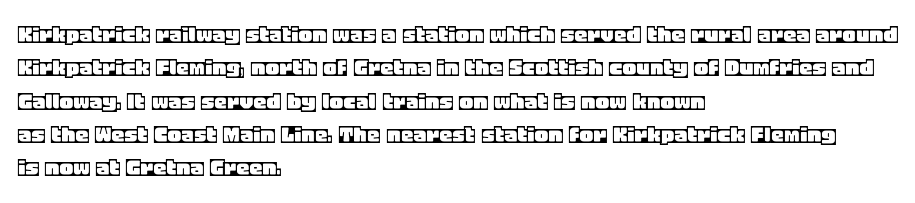
The image shows 26 px text type, upright; set left-aligned, normal line spacing (1.28x), normal letter spacing, not underlined.
